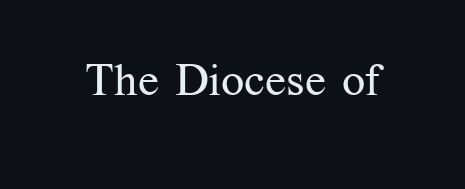
The image shows 46 px regular-weight serif type, upright; set normal letter spacing, not underlined; medium stroke contrast and a medium x-height.
